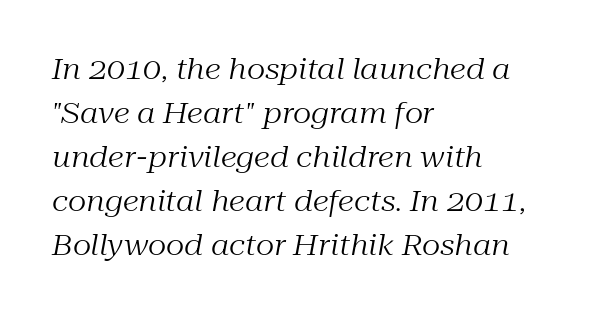
{"serif": "yes", "italic": "yes", "lean": "right", "slant_degrees": 10, "bold": "no", "weight": "regular", "width": "normal", "stroke_contrast": "medium", "x_height": "medium", "monospaced": "no", "underline": "no", "align": "left", "line_spacing": "normal", "line_spacing_ratio": 1.52, "letter_spacing": "normal", "letter_spacing_em": 0.0, "glyph_px": 29}
